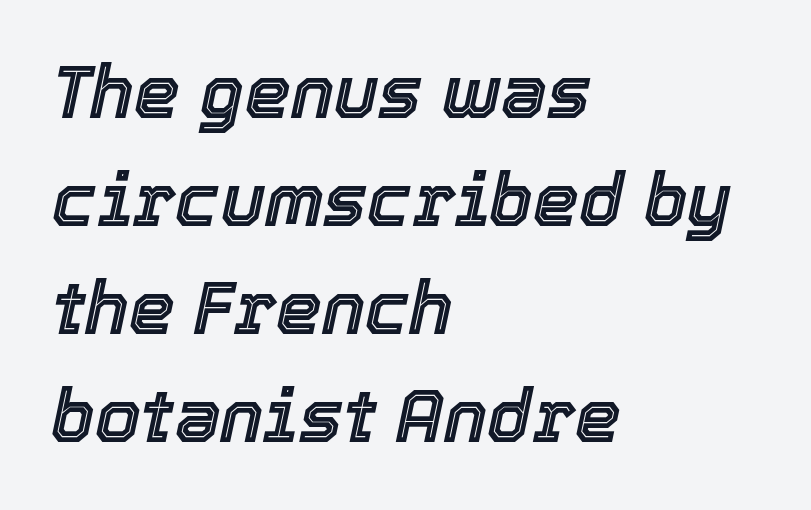
Q: Is the text italic (slanted)? A: Yes, it leans right by about 12 degrees.
Q: Is the text underlined? A: No.
Q: How is the paragraph aligned? A: Left-aligned.
Q: Is the spacing between letters normal or unusually wide? A: Normal.
Q: Is the spacing between lines tight, normal or loose? A: Normal.
Q: Width (condensed, normal, or wide)? A: Normal.
Q: x-height? A: Medium.
Q: Monospaced? A: No.
